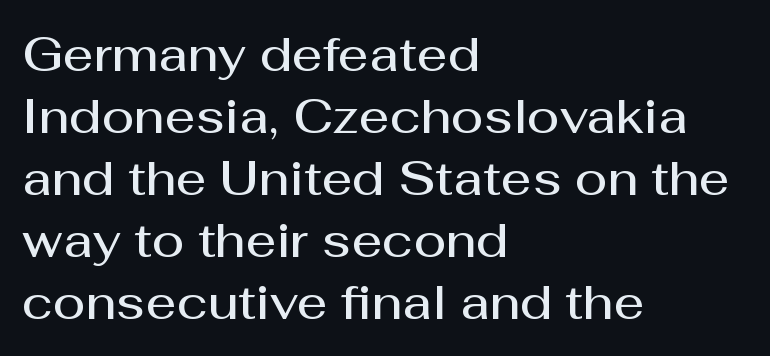
The image shows 48 px semibold sans-serif type, upright; set left-aligned, normal line spacing (1.29x), normal letter spacing, not underlined; medium stroke contrast and a medium x-height.
